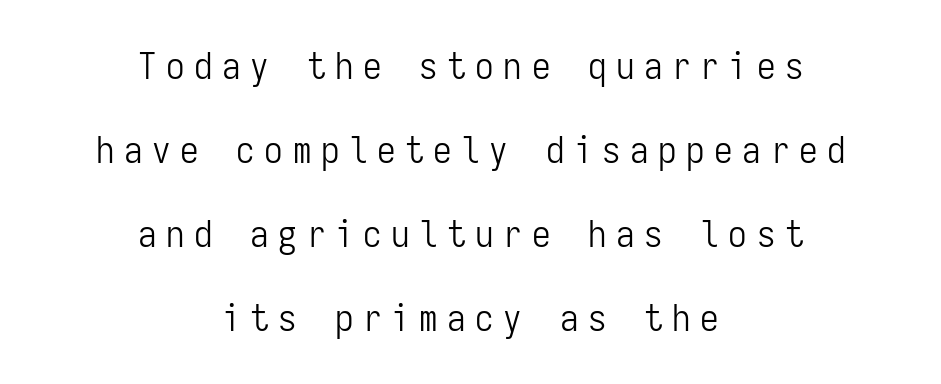
{"serif": "no", "italic": "no", "bold": "no", "weight": "light", "width": "condensed", "stroke_contrast": "low", "x_height": "medium", "monospaced": "yes", "underline": "no", "align": "center", "line_spacing": "loose", "line_spacing_ratio": 2.27, "letter_spacing": "wide", "letter_spacing_em": 0.26, "glyph_px": 37}
